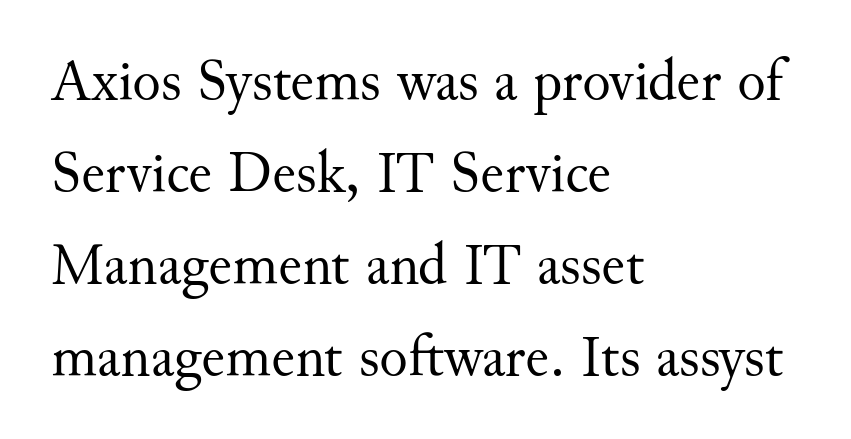
Q: Is the text bold? A: No.
Q: Is the text italic (slanted)? A: No, it is upright.
Q: Is the typeface a serif or a sans-serif typeface? A: Serif.
Q: Is the text underlined? A: No.
Q: How is the paragraph aligned? A: Left-aligned.
Q: Is the spacing between letters normal or unusually wide? A: Normal.
Q: Is the spacing between lines tight, normal or loose? A: Normal.
Q: Width (condensed, normal, or wide)? A: Normal.
Q: Stroke contrast? A: Medium.
Q: x-height? A: Small.
Q: Monospaced? A: No.
